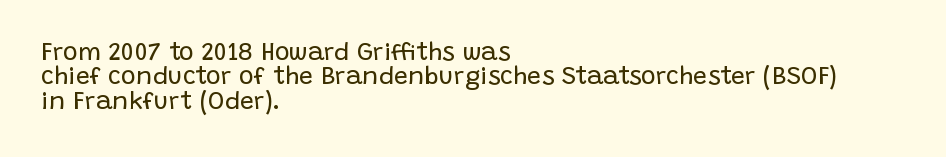
Summary of weight: not heavy and not bold. Inter-character spacing is left at the font's built-in metrics. The typography opts for an upright posture over an oblique one. What's the leading like? Squeezed, with rows nearly overlapping. Horizontal alignment here is leftward, the default for most running prose.
